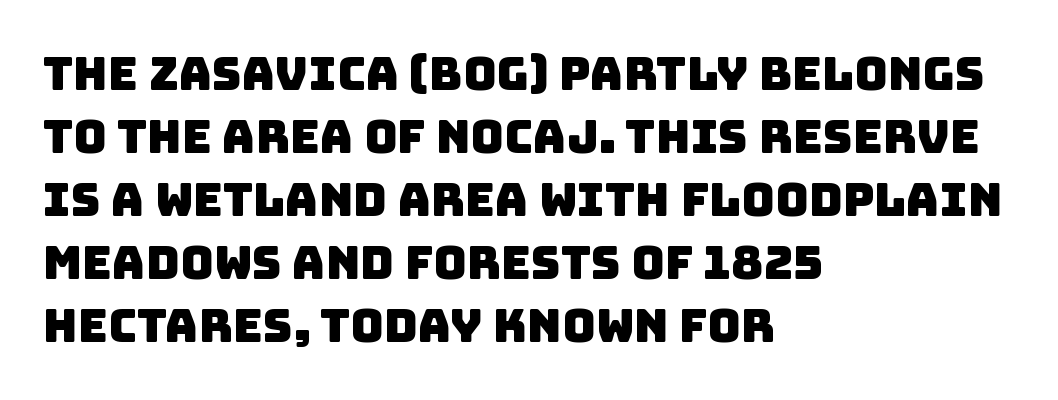
Q: Is the typeface a serif or a sans-serif typeface? A: Sans-serif.
Q: Is the text underlined? A: No.
Q: How is the paragraph aligned? A: Left-aligned.
Q: Is the spacing between letters normal or unusually wide? A: Normal.
Q: Is the spacing between lines tight, normal or loose? A: Normal.
Q: Width (condensed, normal, or wide)? A: Normal.
Q: Stroke contrast? A: Low.
Q: x-height? A: Large.
Q: Monospaced? A: No.
